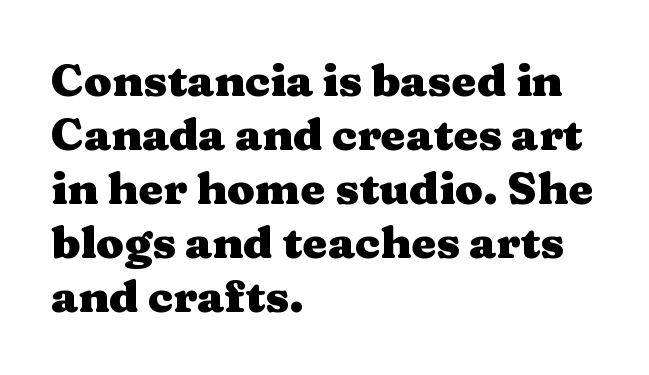
The font family rendered here belongs to the serif group. The rendering uses a bold face; every stroke is thick and dark. The rendering uses natural spacing where letterforms have individual widths. Nope, not italic — everything's standing straight. The lines in this sample share a left origin and differ only in where they stop.
